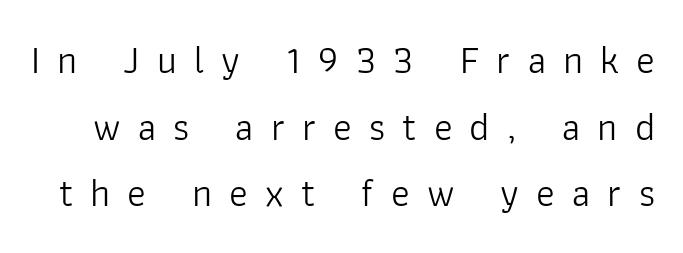
Counters stay open thanks to moderate or lighter strokes. It's the straight-up-and-down kind of type. Classification — sans serif. The letters are spread apart with noticeably loose tracking. Quick note: underline off. These lines are rendered in a variable-pitch font.
